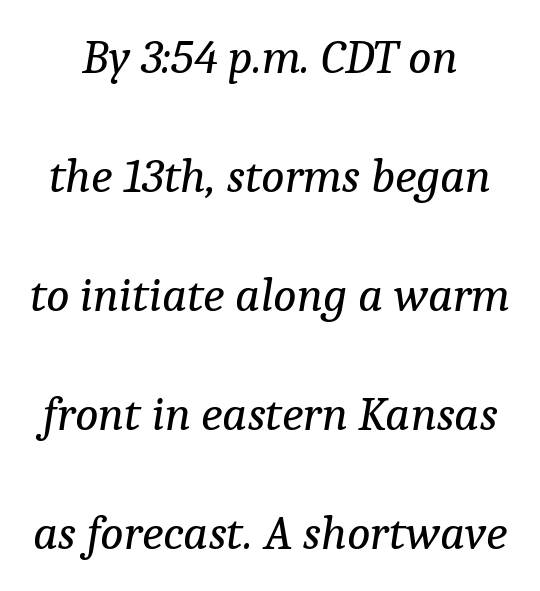
Q: Is the text bold? A: No.
Q: Is the text italic (slanted)? A: Yes, it leans right by about 9 degrees.
Q: Is the typeface a serif or a sans-serif typeface? A: Serif.
Q: Is the text underlined? A: No.
Q: Is the spacing between letters normal or unusually wide? A: Normal.
Q: Is the spacing between lines tight, normal or loose? A: Loose.
Q: Width (condensed, normal, or wide)? A: Normal.
Q: Stroke contrast? A: Low.
Q: x-height? A: Medium.
Q: Monospaced? A: No.
